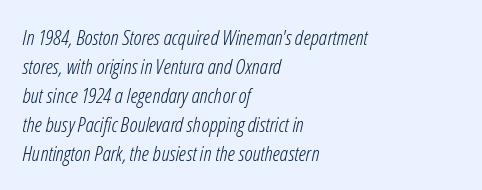
{"italic": "yes", "lean": "right", "slant_degrees": 12, "bold": "no", "underline": "no", "align": "left", "line_spacing": "normal", "line_spacing_ratio": 1.38, "letter_spacing": "normal", "letter_spacing_em": 0.0, "glyph_px": 21}
